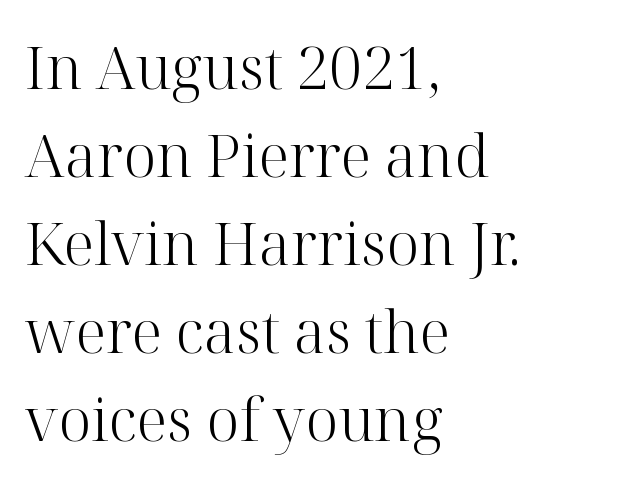
{"serif": "yes", "italic": "no", "bold": "no", "weight": "light", "width": "normal", "stroke_contrast": "high", "x_height": "medium", "monospaced": "no", "underline": "no", "align": "left", "line_spacing": "normal", "line_spacing_ratio": 1.49, "letter_spacing": "normal", "letter_spacing_em": 0.0, "glyph_px": 59}
